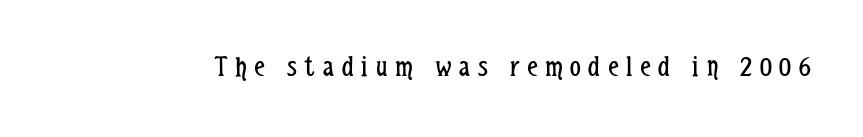
Unmarked baselines from the first word to the last. This is sans-serif lettering, the kind often seen on screens and signage. The tracking reads as deliberately expanded to a designer's eye. Weight: in the light-to-regular range. When letters stand straight like this, we call the style roman or upright. Think of a printed novel: that variable character pitch is what you see here.
